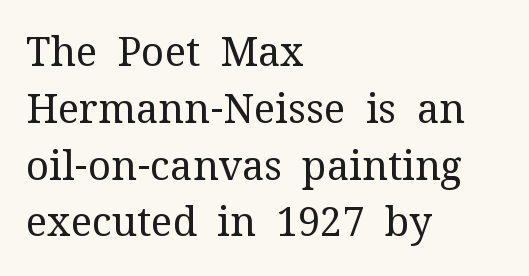
Q: Is the text bold? A: No.
Q: Is the text italic (slanted)? A: No, it is upright.
Q: Is the typeface a serif or a sans-serif typeface? A: Serif.
Q: Is the text underlined? A: No.
Q: How is the paragraph aligned? A: Left-aligned.
Q: Is the spacing between letters normal or unusually wide? A: Normal.
Q: Is the spacing between lines tight, normal or loose? A: Normal.
Q: Width (condensed, normal, or wide)? A: Normal.
Q: Stroke contrast? A: Medium.
Q: x-height? A: Medium.
Q: Monospaced? A: No.
